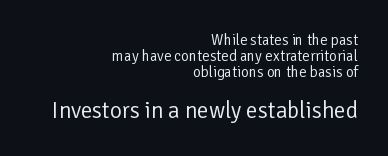
{"italic": "no", "bold": "no", "underline": "no", "align": "right", "line_spacing": "tight", "line_spacing_ratio": 1.06, "letter_spacing": "normal", "letter_spacing_em": 0.0, "larger_block": "second", "size_ratio": 1.53, "glyph_px": 23}
